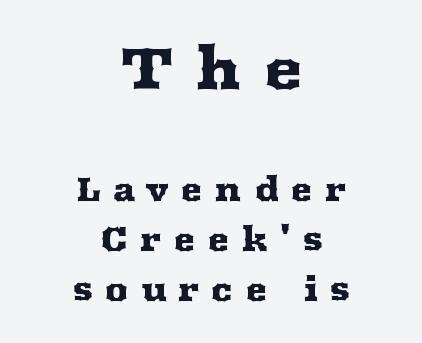
The image shows 58 px wide serif type, upright; set centered, normal line spacing (1.52x), unusually wide letter spacing (+0.36 em), not underlined; the first (top) block is 1.76x larger; medium stroke contrast and a medium x-height.
